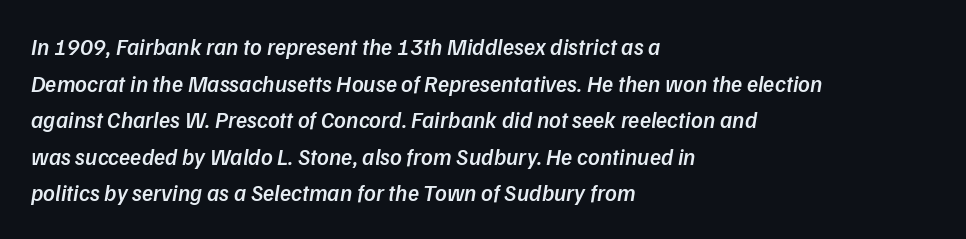
{"italic": "yes", "lean": "right", "slant_degrees": 9, "bold": "semi", "underline": "no", "align": "left", "line_spacing": "normal", "line_spacing_ratio": 1.59, "letter_spacing": "normal", "letter_spacing_em": 0.0, "glyph_px": 23}
